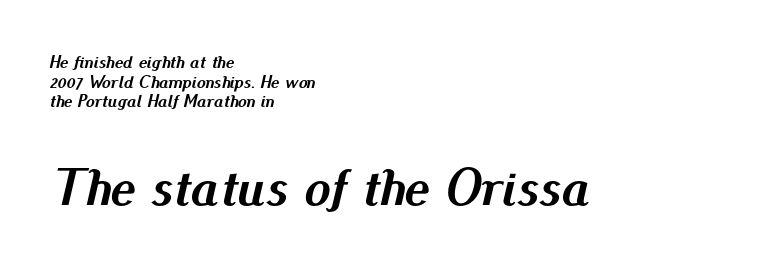
Q: Is the text bold? A: Yes.
Q: Is the text italic (slanted)? A: Yes, it leans right by about 13 degrees.
Q: Is the text underlined? A: No.
Q: How is the paragraph aligned? A: Left-aligned.
Q: Is the spacing between letters normal or unusually wide? A: Normal.
Q: Is the spacing between lines tight, normal or loose? A: Tight.
Q: Which block of text is set in a larger size, the first (top) or the second (bottom)? A: The second (bottom) one.
Q: Width (condensed, normal, or wide)? A: Normal.
Q: Stroke contrast? A: Medium.
Q: x-height? A: Small.
Q: Monospaced? A: No.
